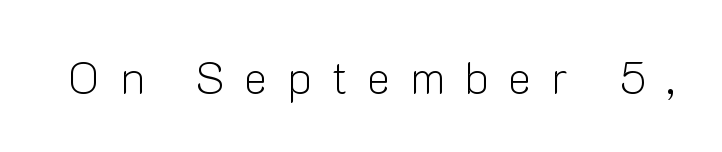
The image shows 45 px light sans-serif type, upright; set unusually wide letter spacing (+0.44 em), not underlined; low stroke contrast and a medium x-height.
